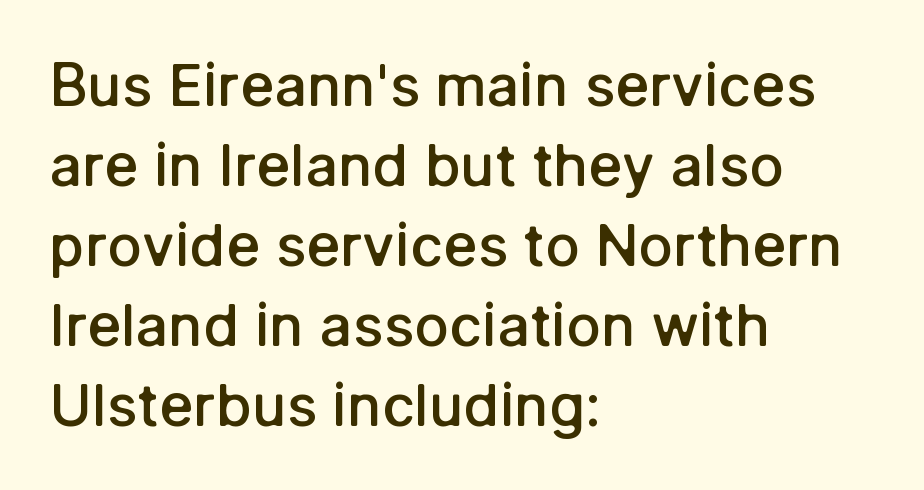
The image shows 58 px semibold sans-serif type, upright; set left-aligned, normal line spacing (1.38x), normal letter spacing, not underlined; low stroke contrast and a medium x-height.
